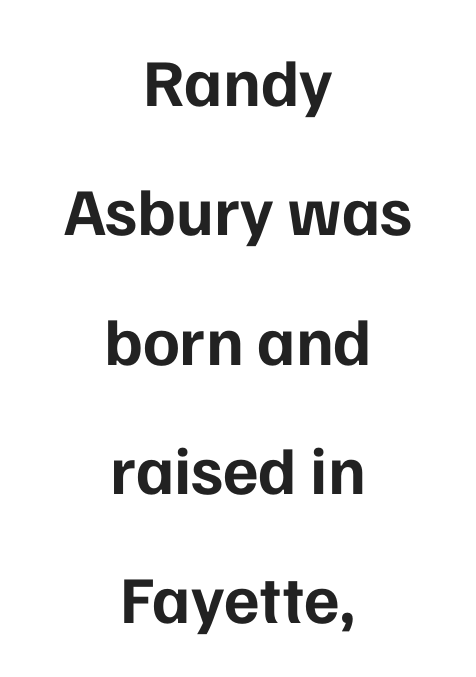
Q: Is the text bold? A: Yes.
Q: Is the text italic (slanted)? A: No, it is upright.
Q: Is the typeface a serif or a sans-serif typeface? A: Sans-serif.
Q: Is the text underlined? A: No.
Q: How is the paragraph aligned? A: Centered.
Q: Is the spacing between letters normal or unusually wide? A: Normal.
Q: Is the spacing between lines tight, normal or loose? A: Loose.
Q: Width (condensed, normal, or wide)? A: Normal.
Q: Stroke contrast? A: Low.
Q: x-height? A: Medium.
Q: Monospaced? A: No.
